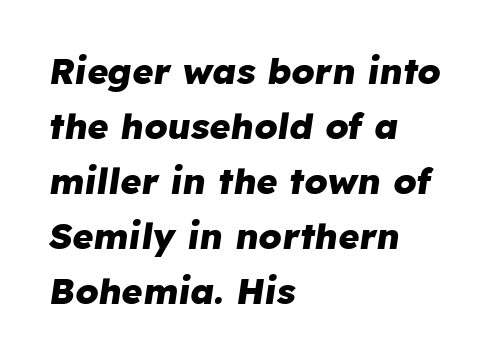
{"italic": "yes", "lean": "right", "slant_degrees": 8, "bold": "yes", "weight": "heavy", "width": "normal", "stroke_contrast": "low", "x_height": "medium", "monospaced": "no", "underline": "no", "align": "left", "line_spacing": "normal", "line_spacing_ratio": 1.53, "letter_spacing": "normal", "letter_spacing_em": 0.0, "glyph_px": 36}
